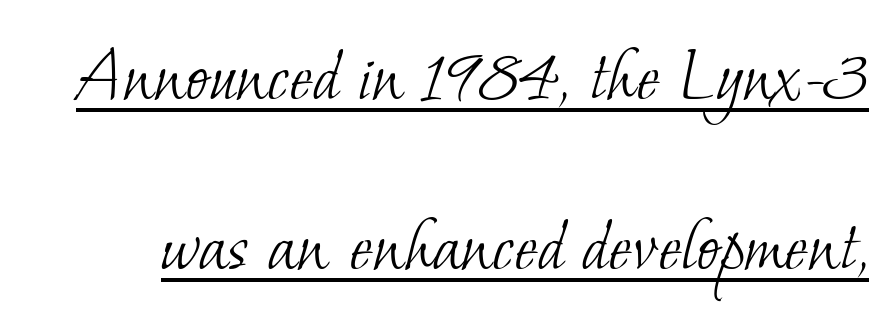
{"serif": "yes", "bold": "no", "weight": "light", "width": "normal", "stroke_contrast": "low", "x_height": "small", "monospaced": "no", "underline": "yes", "line_spacing": "loose", "line_spacing_ratio": 2.15, "letter_spacing": "normal", "letter_spacing_em": 0.0, "glyph_px": 79}
